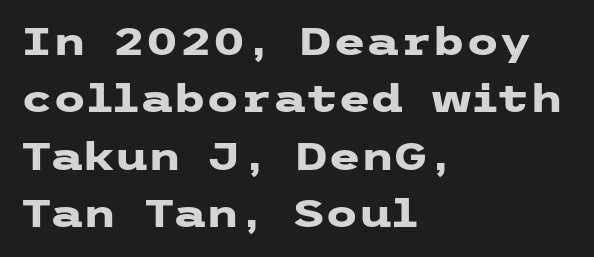
Q: Is the text bold? A: Yes.
Q: Is the text italic (slanted)? A: No, it is upright.
Q: Is the typeface a serif or a sans-serif typeface? A: Sans-serif.
Q: Is the text underlined? A: No.
Q: How is the paragraph aligned? A: Left-aligned.
Q: Is the spacing between letters normal or unusually wide? A: Normal.
Q: Is the spacing between lines tight, normal or loose? A: Normal.
Q: Width (condensed, normal, or wide)? A: Wide.
Q: Stroke contrast? A: Low.
Q: x-height? A: Medium.
